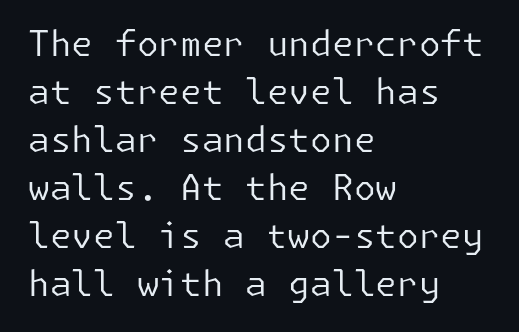
The image shows 35 px regular-weight sans-serif type, upright; set left-aligned, normal line spacing (1.37x), normal letter spacing, not underlined; low stroke contrast and a medium x-height.
